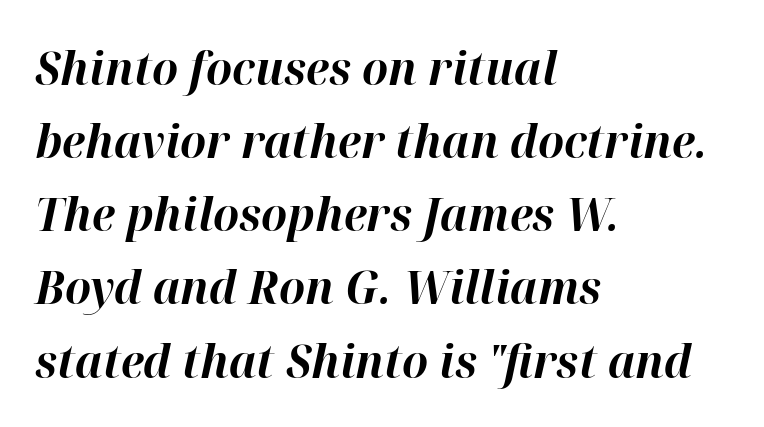
{"italic": "yes", "lean": "right", "slant_degrees": 12, "bold": "yes", "weight": "bold", "width": "normal", "stroke_contrast": "high", "x_height": "medium", "monospaced": "no", "underline": "no", "align": "left", "line_spacing": "normal", "line_spacing_ratio": 1.59, "letter_spacing": "normal", "letter_spacing_em": 0.0, "glyph_px": 46}
